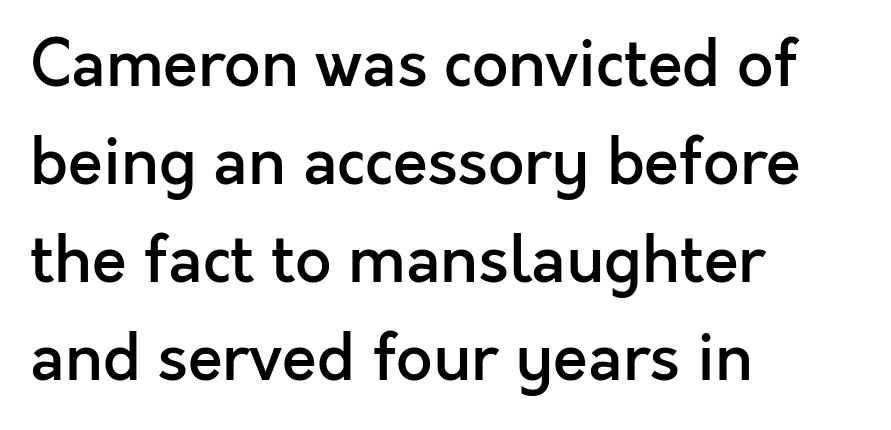
All the whitespace from short lines collects on the right. The letters advance in unequal steps, a hallmark of proportional type. The letters stand upright; this is a roman face. Clear beneath every line of the passage.
